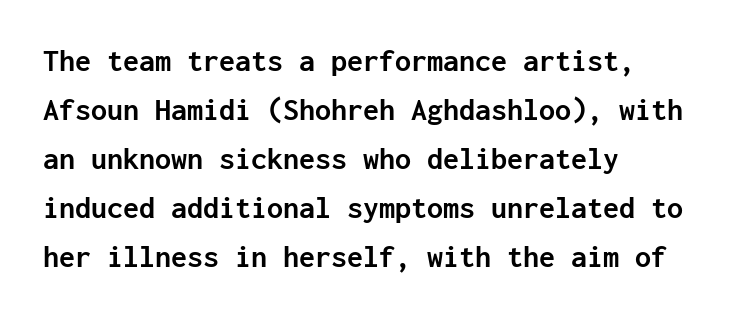
The image shows 32 px semibold sans-serif type, upright, monospaced; set left-aligned, normal line spacing (1.53x), normal letter spacing, not underlined; low stroke contrast and a medium x-height.
